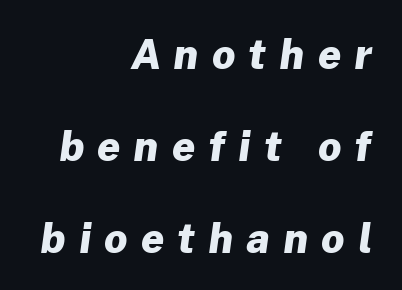
Q: Is the text bold? A: Yes.
Q: Is the typeface a serif or a sans-serif typeface? A: Sans-serif.
Q: Is the text underlined? A: No.
Q: How is the paragraph aligned? A: Right-aligned.
Q: Is the spacing between letters normal or unusually wide? A: Unusually wide.
Q: Is the spacing between lines tight, normal or loose? A: Loose.
Q: Width (condensed, normal, or wide)? A: Normal.
Q: Stroke contrast? A: Low.
Q: x-height? A: Medium.
Q: Monospaced? A: No.
